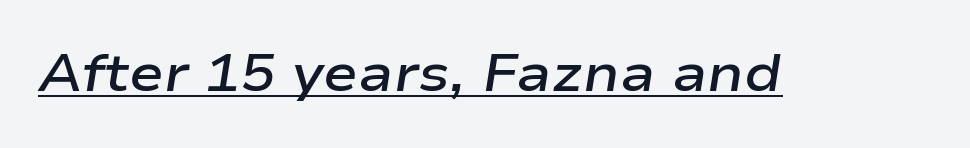
Is this a fixed-width face? No — the glyphs have proportional, varying widths. This sample carries an underscore along the baseline area. Slightly chunky letters — semibold, I'd say, not full bold. Spacing between characters is what you'd get straight out of the box. The passage shown leans; its letterforms are oblique.
